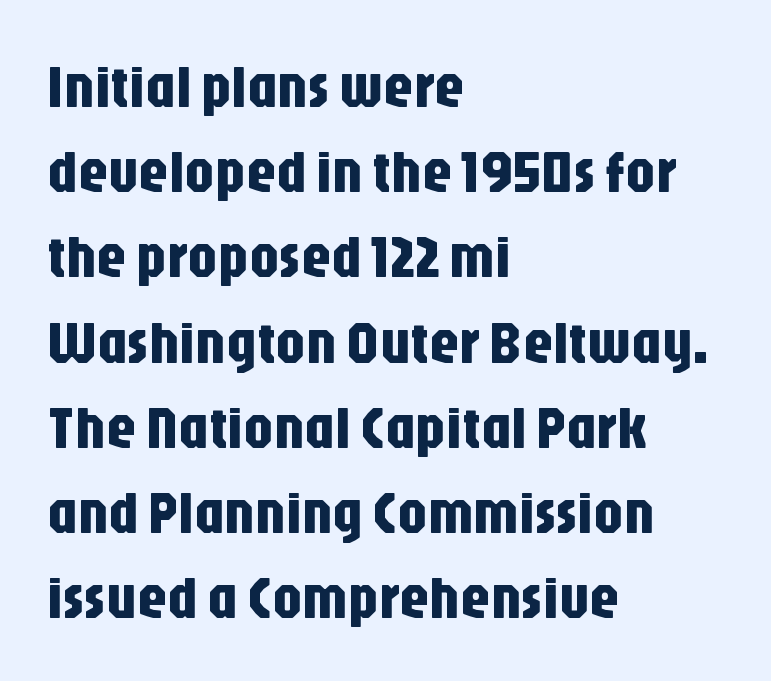
Q: Is the text italic (slanted)? A: No, it is upright.
Q: Is the typeface a serif or a sans-serif typeface? A: Sans-serif.
Q: Is the text underlined? A: No.
Q: How is the paragraph aligned? A: Left-aligned.
Q: Is the spacing between letters normal or unusually wide? A: Normal.
Q: Is the spacing between lines tight, normal or loose? A: Normal.
Q: Width (condensed, normal, or wide)? A: Condensed.
Q: Stroke contrast? A: Low.
Q: x-height? A: Large.
Q: Monospaced? A: No.
